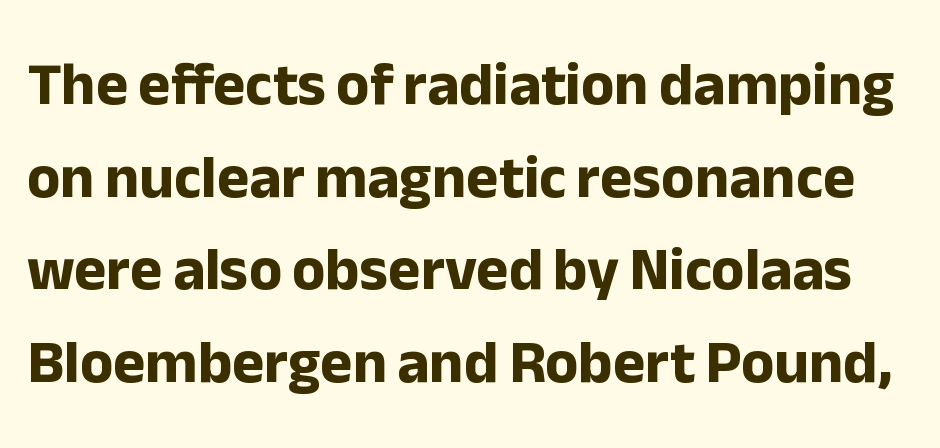
Q: Is the text bold? A: Yes.
Q: Is the text italic (slanted)? A: No, it is upright.
Q: Is the typeface a serif or a sans-serif typeface? A: Sans-serif.
Q: Is the text underlined? A: No.
Q: Is the spacing between letters normal or unusually wide? A: Normal.
Q: Is the spacing between lines tight, normal or loose? A: Normal.
Q: Width (condensed, normal, or wide)? A: Normal.
Q: Stroke contrast? A: Low.
Q: x-height? A: Medium.
Q: Monospaced? A: No.
